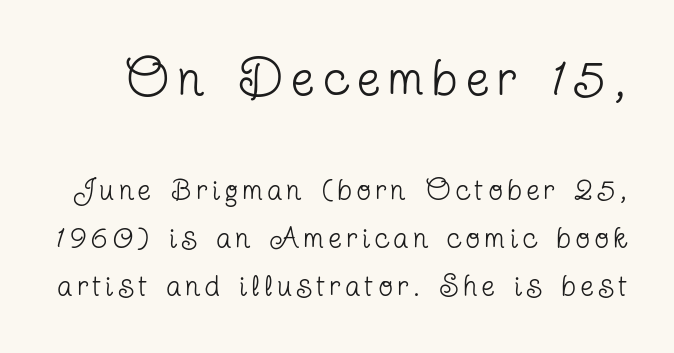
{"serif": "yes", "italic": "no", "bold": "no", "weight": "regular", "width": "condensed", "stroke_contrast": "low", "x_height": "medium", "monospaced": "no", "underline": "no", "line_spacing": "normal", "line_spacing_ratio": 1.65, "larger_block": "first", "size_ratio": 1.76, "glyph_px": 51}
